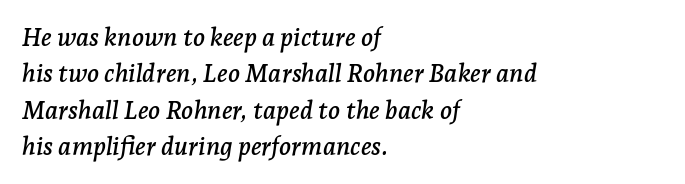
{"italic": "yes", "lean": "right", "slant_degrees": 7, "underline": "no", "align": "left", "line_spacing": "normal", "line_spacing_ratio": 1.46, "letter_spacing": "normal", "letter_spacing_em": 0.0, "glyph_px": 25}
